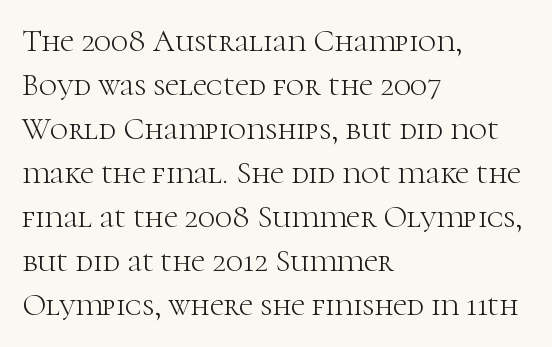
Each stroke keeps to a modest, everyday thickness or less. The rendering keeps characters at their native spacing. Old-style or modern, the face here clearly has serifs. Posture: upright roman. Line beginnings align vertically; line endings do not. Compared with typical paragraphs, the rows here are spaced about the same.
